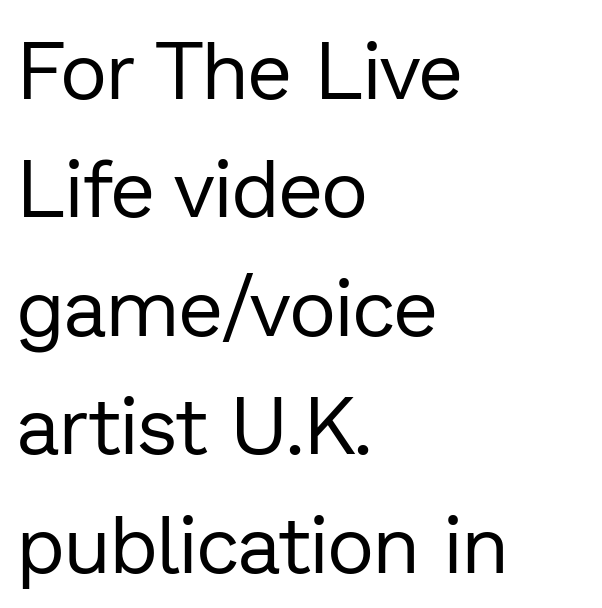
The image shows 80 px regular-weight sans-serif type, upright; set left-aligned, normal line spacing (1.48x), normal letter spacing, not underlined; low stroke contrast and a medium x-height.
